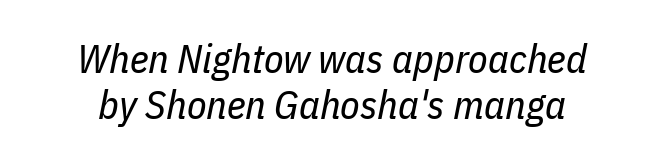
Q: Is the text bold? A: No.
Q: Is the text italic (slanted)? A: Yes, it leans right by about 11 degrees.
Q: Is the text underlined? A: No.
Q: How is the paragraph aligned? A: Centered.
Q: Is the spacing between letters normal or unusually wide? A: Normal.
Q: Width (condensed, normal, or wide)? A: Condensed.
Q: Stroke contrast? A: Low.
Q: x-height? A: Medium.
Q: Monospaced? A: No.
